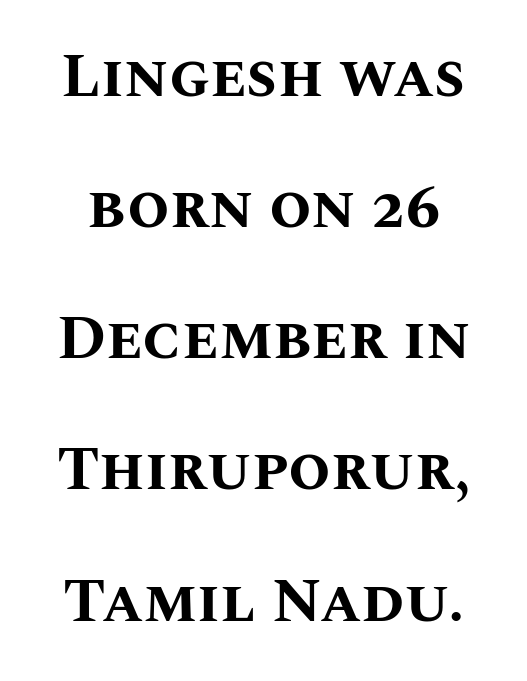
Caption: bold face, heavy strokes. Only glyphs here, with clear space below each row. A typesetter would mark this as roman, not italic. The face used here is rendered with its standard letterfit.
